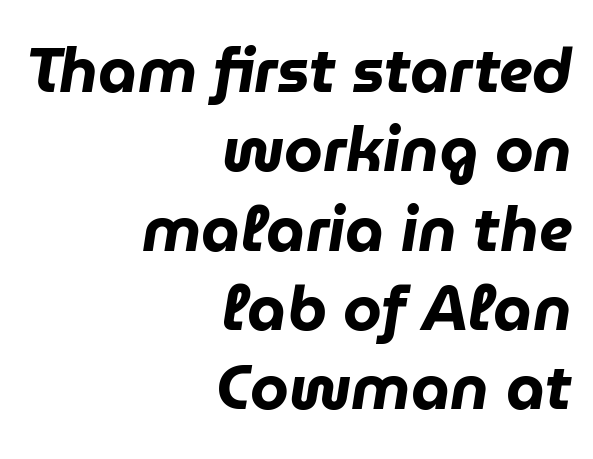
The image shows 62 px heavy type, italic (leaning right); set right-aligned, normal line spacing (1.28x), normal letter spacing, not underlined; low stroke contrast and a medium x-height.
